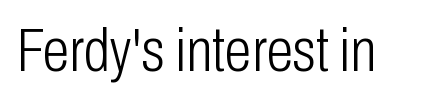
Characters remain perfectly vertical along every line. Caption: face not bold, strokes unweighted. Descender tails drop into unmarked territory. Students, note that the glyphs here touch the page at normal intervals. Each letter keeps its own natural width here, so spacing adapts to shape. Typographically, this falls in the sans-serif category.
